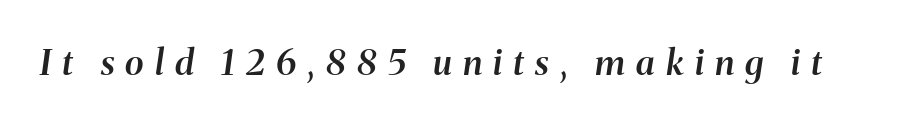
The image shows 35 px semibold type, italic (leaning right); set unusually wide letter spacing (+0.32 em), not underlined; medium stroke contrast and a medium x-height.
